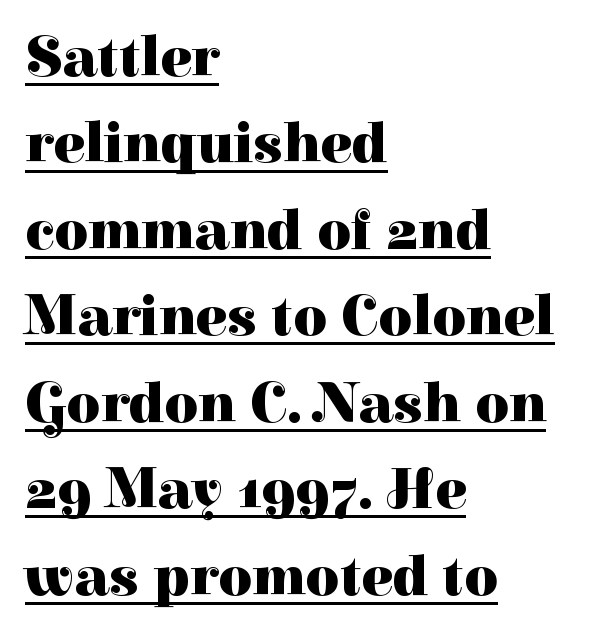
Is there much room between lines? A standard amount, neither cramped nor airy. The passage is arranged the way most books set body copy — flush left. Default kerning and tracking; the words read as compact shapes. Summary of weight: heavy, a full bold. Looks like regular typesetting: each glyph gets only the width it needs.
